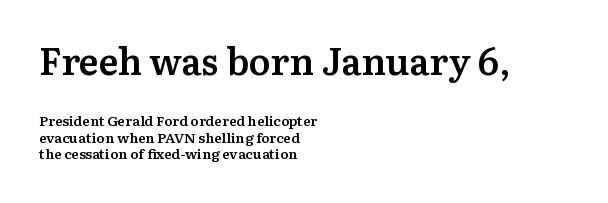
The image shows 37 px semibold serif type, upright; set left-aligned, line spacing 1.18x, normal letter spacing, not underlined; the first (top) block is 2.64x larger; medium stroke contrast and a medium x-height.
